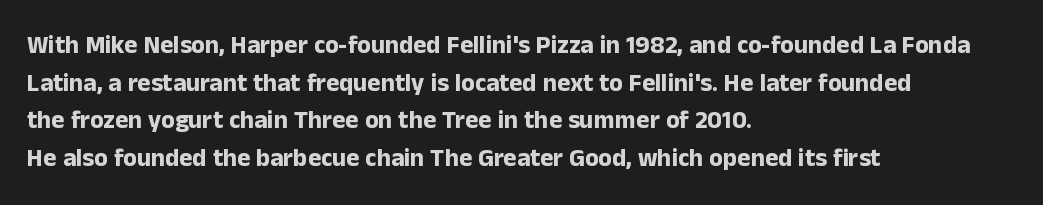
Q: Is the text bold? A: Yes.
Q: Is the text italic (slanted)? A: No, it is upright.
Q: Is the text underlined? A: No.
Q: How is the paragraph aligned? A: Left-aligned.
Q: Is the spacing between letters normal or unusually wide? A: Normal.
Q: Is the spacing between lines tight, normal or loose? A: Normal.
